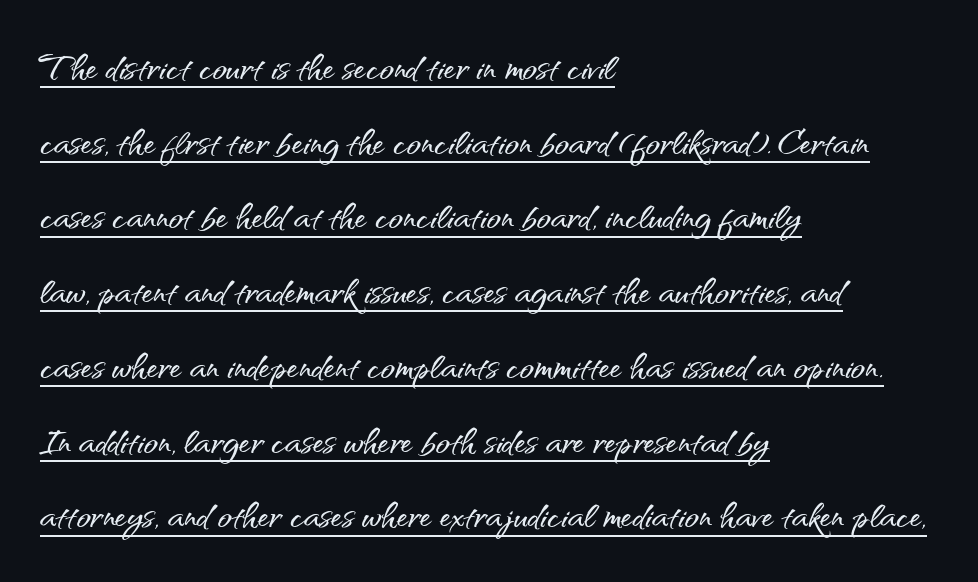
Q: Is the text italic (slanted)? A: Yes.
Q: Is the typeface a serif or a sans-serif typeface? A: Sans-serif.
Q: Is the text underlined? A: Yes.
Q: How is the paragraph aligned? A: Left-aligned.
Q: Is the spacing between letters normal or unusually wide? A: Normal.
Q: Is the spacing between lines tight, normal or loose? A: Normal.
Q: Width (condensed, normal, or wide)? A: Normal.
Q: Stroke contrast? A: Medium.
Q: x-height? A: Small.
Q: Monospaced? A: No.
